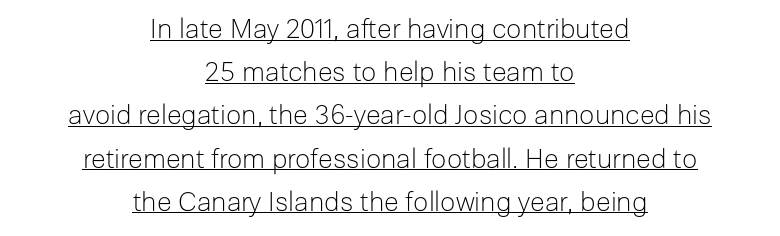
The image shows 27 px text type, upright; set centered, normal line spacing (1.6x), normal letter spacing, underlined.
